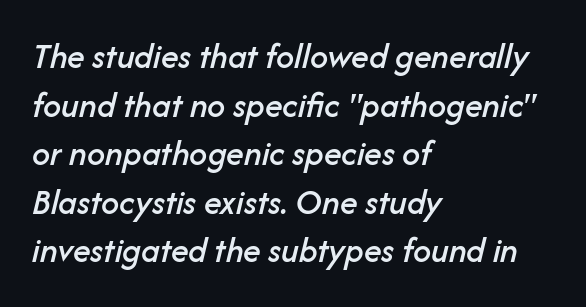
Each letter keeps its own natural width here, so spacing adapts to shape. Words appear dense and cohesive because spacing is normal. The gap between lines stays unmarked. Leading matches the norm, producing a regular column.
